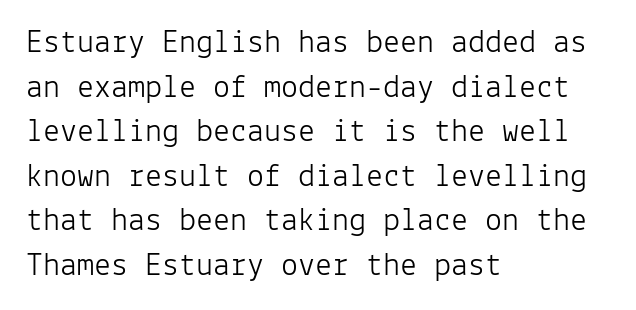
{"serif": "no", "italic": "no", "bold": "no", "weight": "light", "width": "normal", "stroke_contrast": "low", "x_height": "medium", "monospaced": "yes", "underline": "no", "align": "left", "line_spacing": "normal", "line_spacing_ratio": 1.31, "letter_spacing": "normal", "letter_spacing_em": 0.0, "glyph_px": 34}
